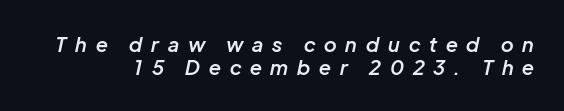
{"italic": "yes", "lean": "right", "slant_degrees": 12, "bold": "semi", "underline": "no", "line_spacing_ratio": 1.16, "letter_spacing": "wide", "letter_spacing_em": 0.45, "glyph_px": 20}
